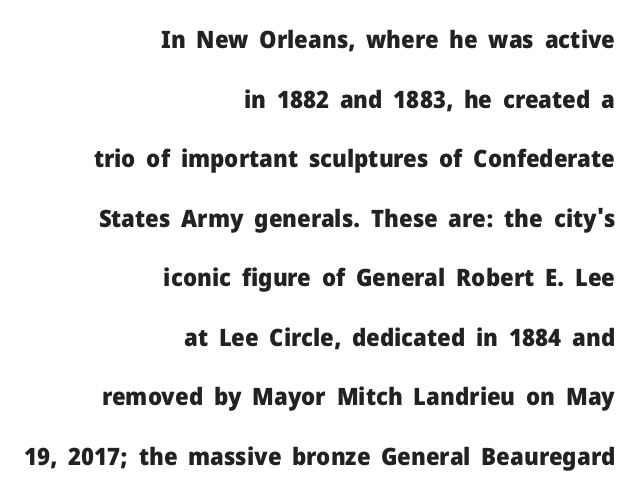
{"italic": "no", "bold": "yes", "underline": "no", "align": "right", "line_spacing": "loose", "line_spacing_ratio": 2.48, "letter_spacing": "normal", "letter_spacing_em": 0.0, "glyph_px": 24}
